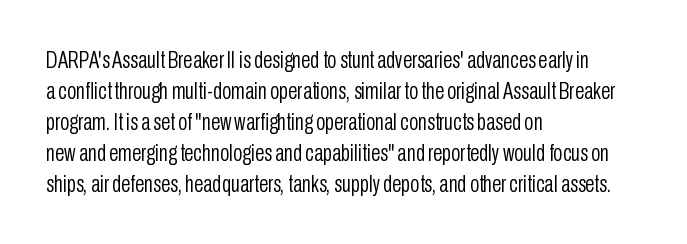
The image shows 24 px text type, upright; set left-aligned, normal line spacing (1.29x), normal letter spacing, not underlined.
